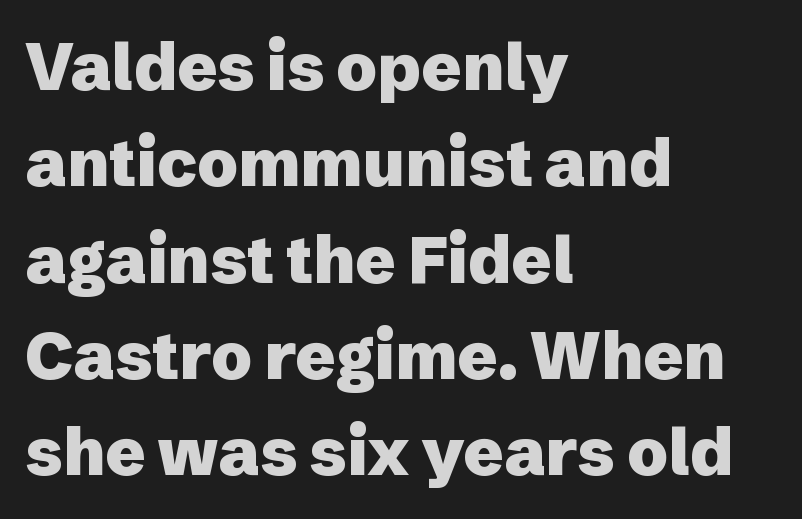
The glyphs have the mass of a bold cut. Leading matches the norm, producing a regular column. Only glyphs here, with clear space below each row. The paragraph shown leans on its left margin. Typographically, this falls in the sans-serif category. Looks like regular typesetting: each glyph gets only the width it needs.
